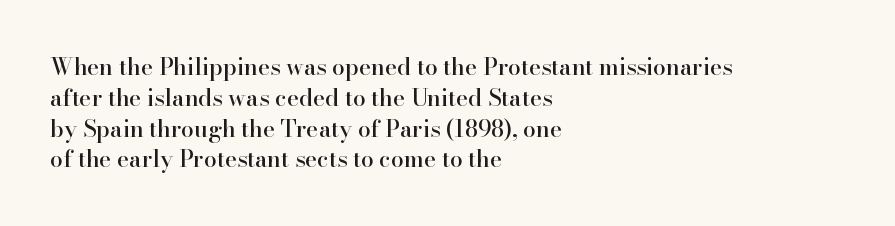
The image shows 23 px text type, upright; set left-aligned, normal line spacing (1.34x), normal letter spacing, not underlined.
